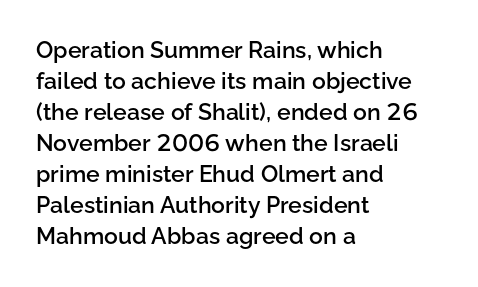
The image shows 23 px text type, upright; set left-aligned, normal line spacing (1.35x), normal letter spacing, not underlined.
